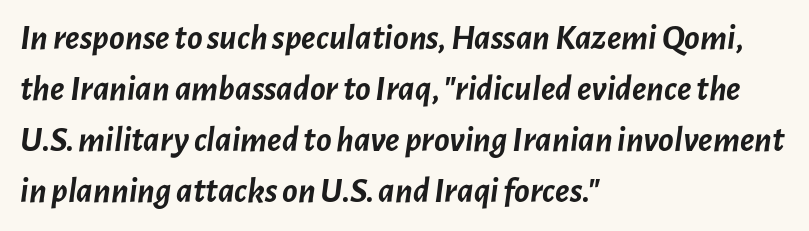
Q: Is the text bold? A: Yes.
Q: Is the text italic (slanted)? A: Yes, it leans right by about 7 degrees.
Q: Is the text underlined? A: No.
Q: How is the paragraph aligned? A: Left-aligned.
Q: Is the spacing between letters normal or unusually wide? A: Normal.
Q: Is the spacing between lines tight, normal or loose? A: Normal.
Q: Width (condensed, normal, or wide)? A: Normal.
Q: Stroke contrast? A: Low.
Q: x-height? A: Medium.
Q: Monospaced? A: No.
